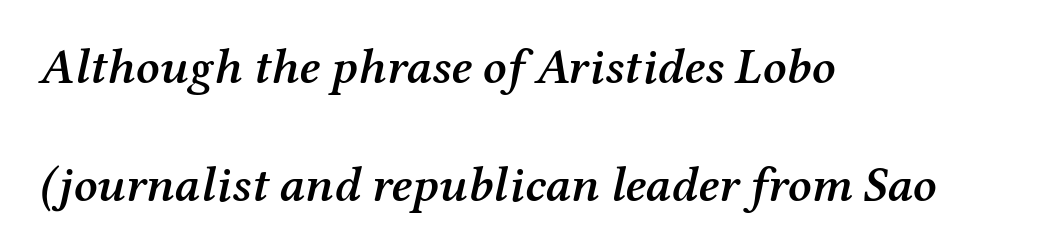
Q: Is the text bold? A: Semi-bold.
Q: Is the text italic (slanted)? A: Yes, it leans right by about 12 degrees.
Q: Is the typeface a serif or a sans-serif typeface? A: Serif.
Q: Is the text underlined? A: No.
Q: How is the paragraph aligned? A: Left-aligned.
Q: Is the spacing between letters normal or unusually wide? A: Normal.
Q: Is the spacing between lines tight, normal or loose? A: Loose.
Q: Width (condensed, normal, or wide)? A: Normal.
Q: Stroke contrast? A: Medium.
Q: x-height? A: Medium.
Q: Monospaced? A: No.
